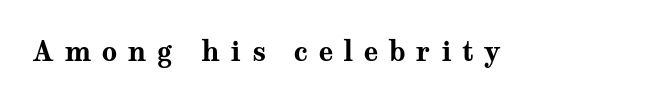
{"italic": "no", "bold": "yes", "underline": "no", "letter_spacing": "wide", "letter_spacing_em": 0.38, "glyph_px": 27}
